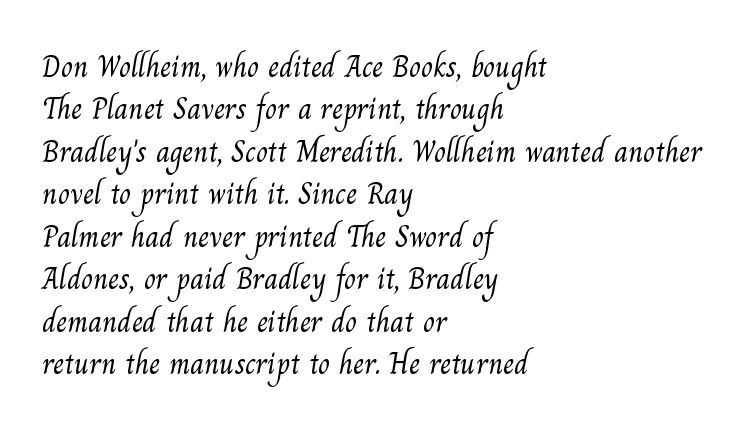
{"serif": "yes", "bold": "no", "weight": "light", "width": "normal", "stroke_contrast": "medium", "x_height": "small", "monospaced": "no", "underline": "no", "align": "left", "line_spacing": "normal", "line_spacing_ratio": 1.37, "letter_spacing": "normal", "letter_spacing_em": 0.0, "glyph_px": 31}
